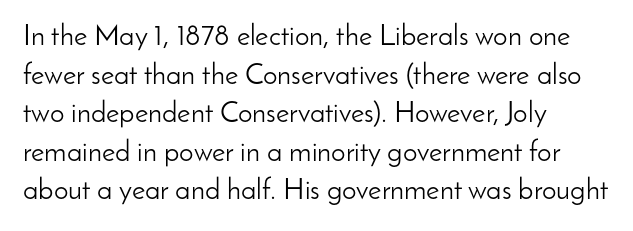
Beneath every word, the page is bare. What kind of face is this? One without serifs — a sans. The line texture is even and compact thanks to regular tracking. Varying glyph widths throughout — classic text-font behaviour. Characters remain perfectly vertical along every line.
